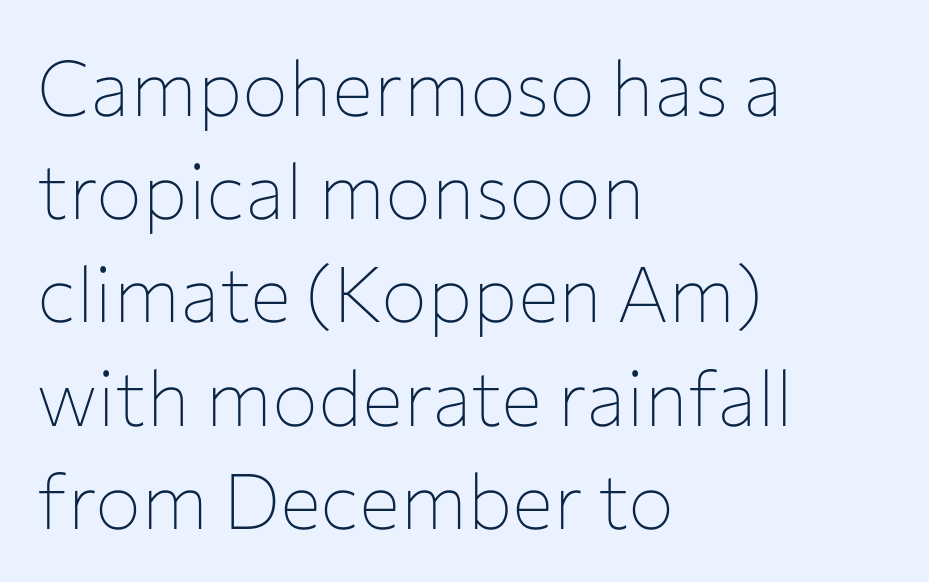
Q: Is the text bold? A: No.
Q: Is the text italic (slanted)? A: No, it is upright.
Q: Is the typeface a serif or a sans-serif typeface? A: Sans-serif.
Q: Is the text underlined? A: No.
Q: How is the paragraph aligned? A: Left-aligned.
Q: Is the spacing between letters normal or unusually wide? A: Normal.
Q: Is the spacing between lines tight, normal or loose? A: Normal.
Q: Width (condensed, normal, or wide)? A: Normal.
Q: Stroke contrast? A: Low.
Q: x-height? A: Medium.
Q: Monospaced? A: No.
